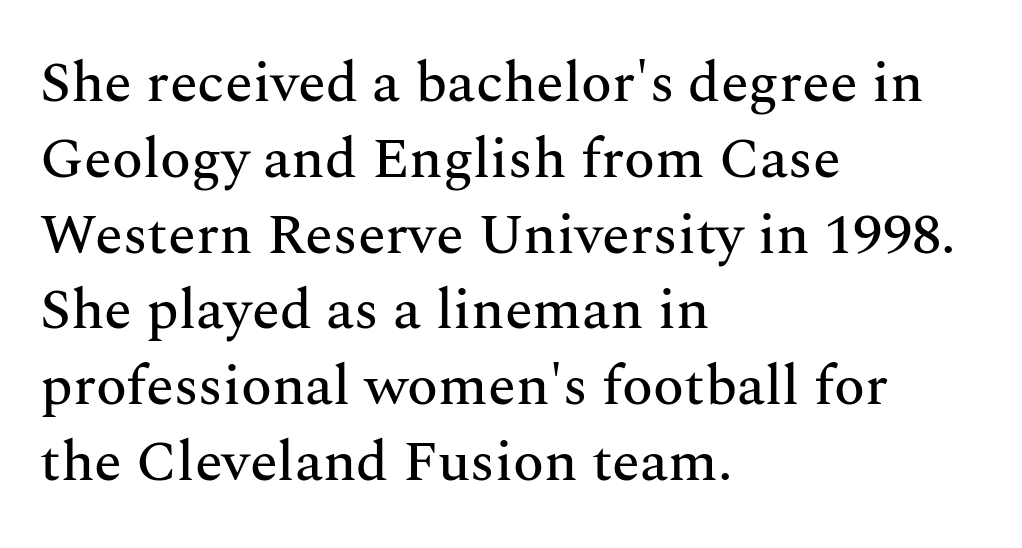
You could not count columns in this text — the font is proportionally spaced. Horizontal bands of white between lines are of average thickness. Designer's note — italics off, roman on. Is the letter spacing exaggerated? No — it looks like the ordinary default. Letterform terminals end in serifs throughout the passage. The area under the type is left untouched.
